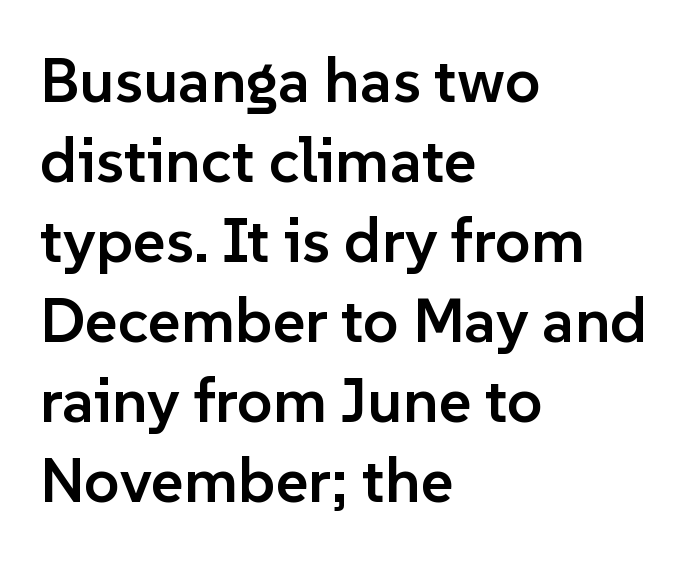
The image shows 63 px semibold sans-serif type, upright; set left-aligned, normal line spacing (1.27x), normal letter spacing, not underlined; low stroke contrast and a medium x-height.
